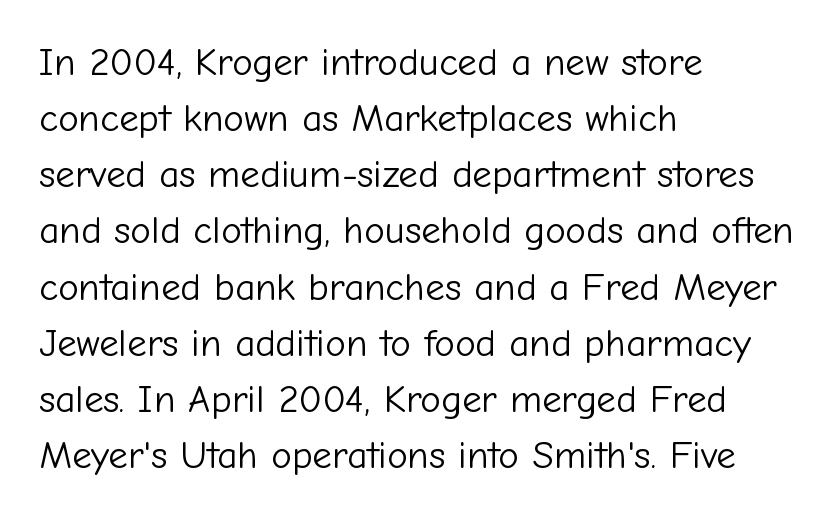
The image shows 39 px light sans-serif type, upright; set left-aligned, normal line spacing (1.44x), normal letter spacing, not underlined; low stroke contrast and a medium x-height.
